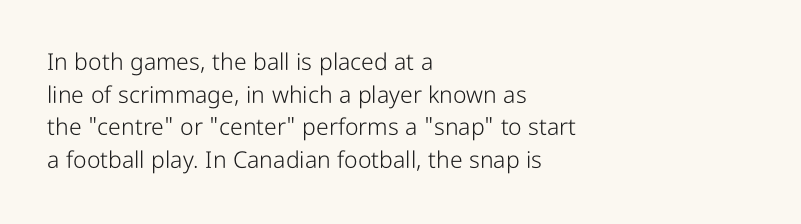
The image shows 23 px text type, upright; set left-aligned, normal line spacing (1.42x), normal letter spacing, not underlined.
